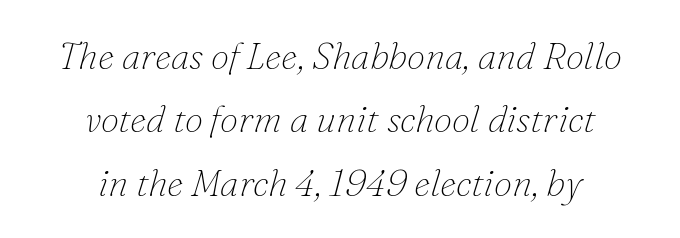
Q: Is the text bold? A: No.
Q: Is the text italic (slanted)? A: Yes, it leans right by about 16 degrees.
Q: Is the typeface a serif or a sans-serif typeface? A: Serif.
Q: Is the text underlined? A: No.
Q: How is the paragraph aligned? A: Centered.
Q: Is the spacing between letters normal or unusually wide? A: Normal.
Q: Width (condensed, normal, or wide)? A: Normal.
Q: Stroke contrast? A: Low.
Q: x-height? A: Small.
Q: Monospaced? A: No.
